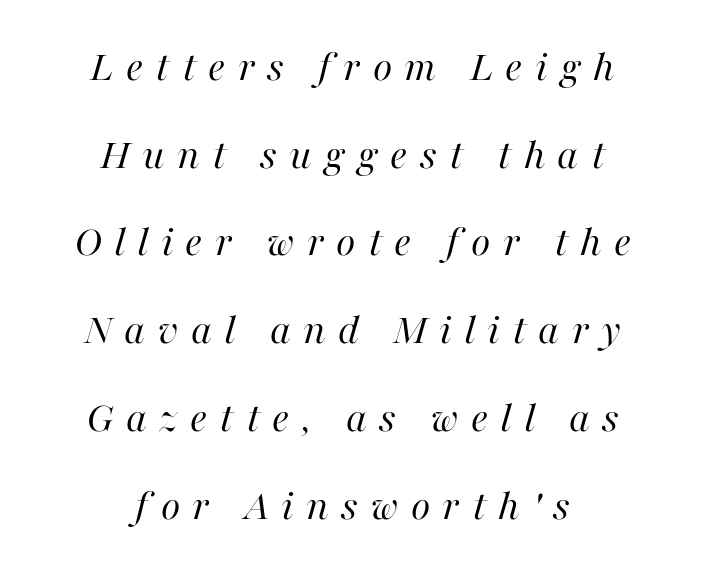
Is there much room between lines? Yes — plenty of vertical air separates them. No letter is thick-stroked: the sample isn't bold. This sample has the flowing, uneven cadence of proportional lettering. Quick note: underline off. The gaps between neighbouring characters are conspicuously large. Horizontal alignment here is central, giving a formal, balanced look.
